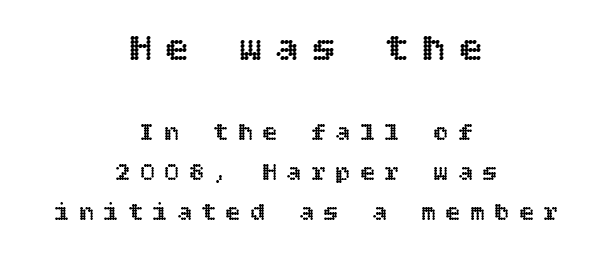
{"italic": "no", "width": "normal", "x_height": "large", "underline": "no", "align": "center", "line_spacing": "normal", "line_spacing_ratio": 1.54, "letter_spacing": "wide", "letter_spacing_em": 0.34, "larger_block": "first", "size_ratio": 1.5, "glyph_px": 39}
